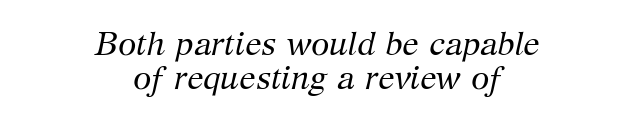
The image shows 33 px regular-weight serif type, italic (leaning right); set centered, tight line spacing (1.03x), normal letter spacing, not underlined; medium stroke contrast and a medium x-height.
